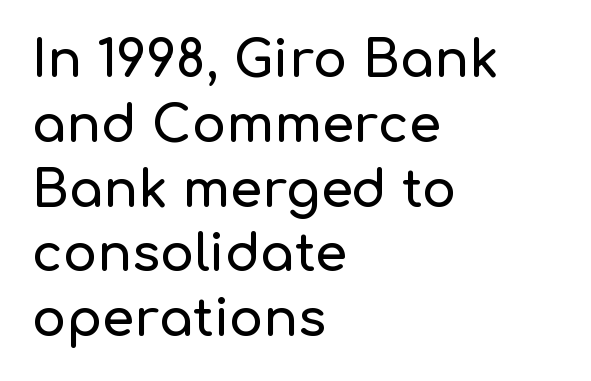
The image shows 51 px sans-serif type, upright; set left-aligned, normal line spacing (1.27x), normal letter spacing, not underlined; low stroke contrast and a medium x-height.
